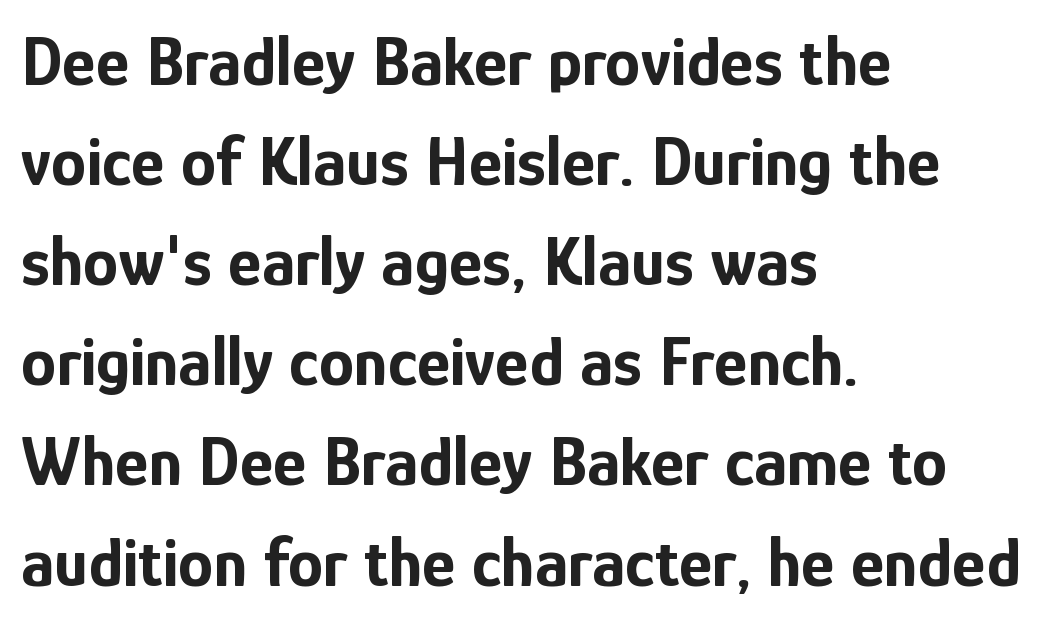
The image shows 71 px bold, condensed sans-serif type, upright; set left-aligned, normal line spacing (1.41x), normal letter spacing, not underlined; low stroke contrast and a medium x-height.
